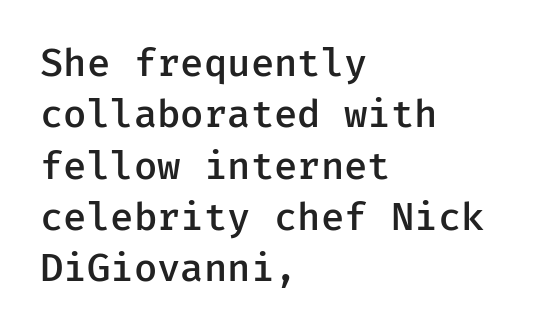
{"serif": "no", "italic": "no", "bold": "semi", "weight": "semibold", "width": "normal", "stroke_contrast": "low", "x_height": "medium", "monospaced": "yes", "underline": "no", "align": "left", "line_spacing": "normal", "line_spacing_ratio": 1.35, "letter_spacing": "normal", "letter_spacing_em": 0.0, "glyph_px": 38}
